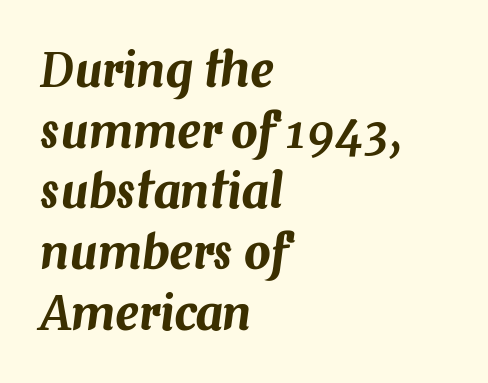
The image shows 47 px text type, italic (leaning right); set left-aligned, normal line spacing (1.29x), normal letter spacing, not underlined; medium stroke contrast and a medium x-height.
